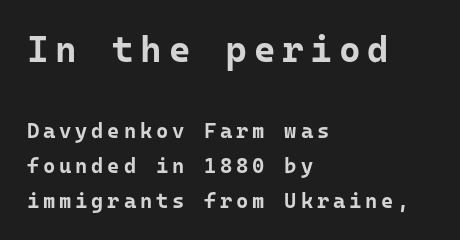
The image shows 37 px bold sans-serif type, upright; set left-aligned, normal line spacing (1.66x), not underlined; the first (top) block is 1.76x larger; low stroke contrast and a medium x-height.
